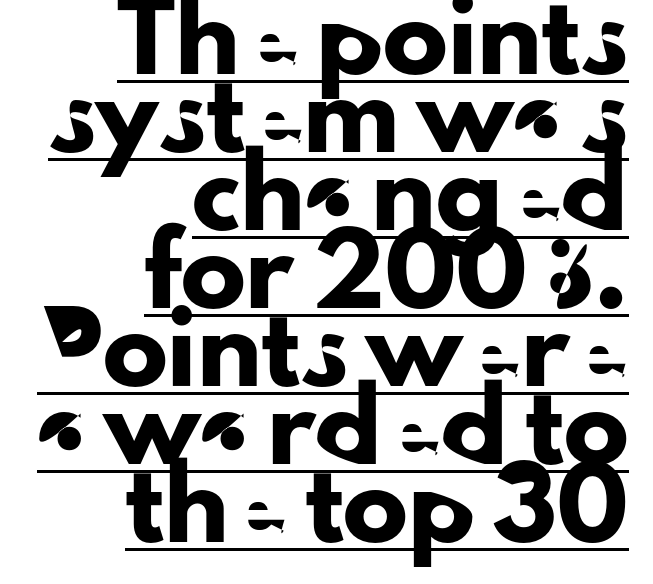
Do the characters align in a grid? No, the font is proportional. Does extra space separate the letters? No, they use regular spacing. Does the lettering tilt? It doesn't — this is upright. One-word summary of the alignment: right. The characters display no serif detailing; their extremities are plain.
